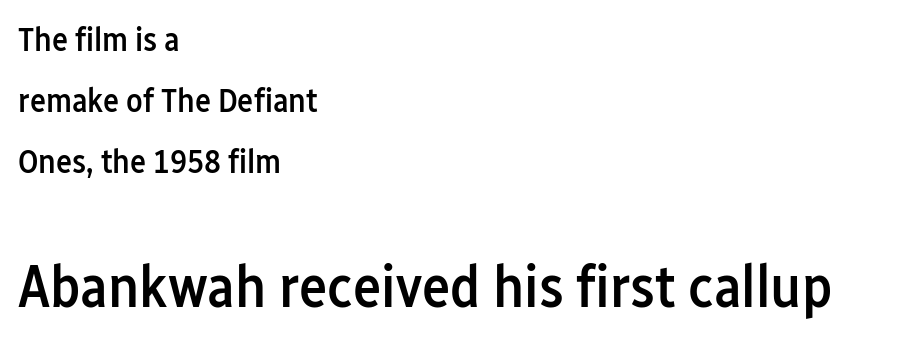
Anything drawn beneath the words? Only blank space. Summary of weight: moderately heavy, a semibold. It's the straight-up-and-down kind of type. Each letter's strokes conclude bluntly, with no projecting serifs. A typesetter would call this zero additional tracking. You could not count columns in this text — the font is proportionally spaced.
